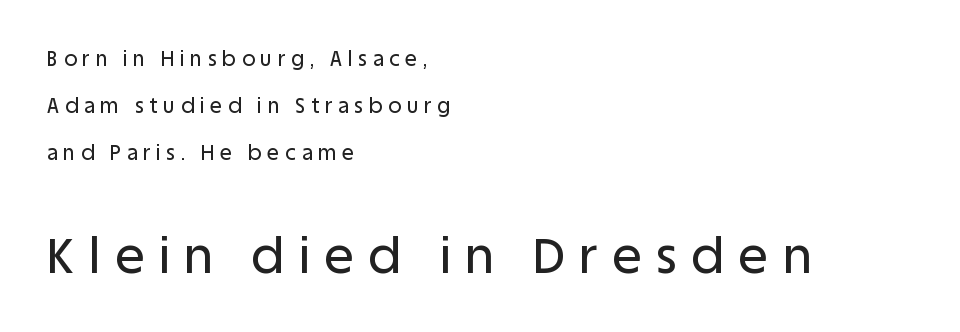
The image shows 49 px sans-serif type, upright; set left-aligned, loose line spacing (2.34x), unusually wide letter spacing (+0.3 em), not underlined; the second (bottom) block is 2.45x larger; low stroke contrast and a large x-height.
